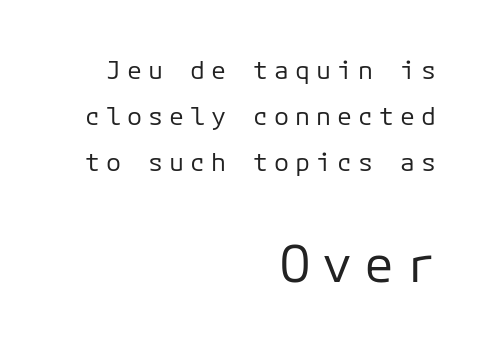
Q: Is the text bold? A: No.
Q: Is the text italic (slanted)? A: No, it is upright.
Q: Is the typeface a serif or a sans-serif typeface? A: Sans-serif.
Q: Is the text underlined? A: No.
Q: How is the paragraph aligned? A: Right-aligned.
Q: Is the spacing between letters normal or unusually wide? A: Unusually wide.
Q: Which block of text is set in a larger size, the first (top) or the second (bottom)? A: The second (bottom) one.
Q: Width (condensed, normal, or wide)? A: Normal.
Q: Stroke contrast? A: Low.
Q: x-height? A: Medium.
